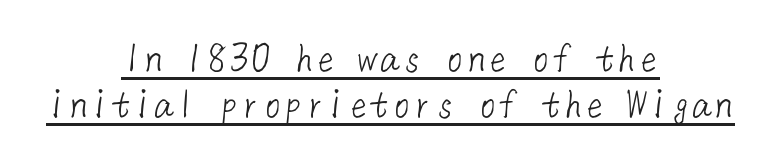
{"serif": "no", "bold": "no", "weight": "light", "width": "normal", "stroke_contrast": "low", "x_height": "medium", "underline": "yes", "align": "center", "line_spacing": "tight", "line_spacing_ratio": 1.07, "letter_spacing": "normal", "letter_spacing_em": 0.0, "glyph_px": 43}
